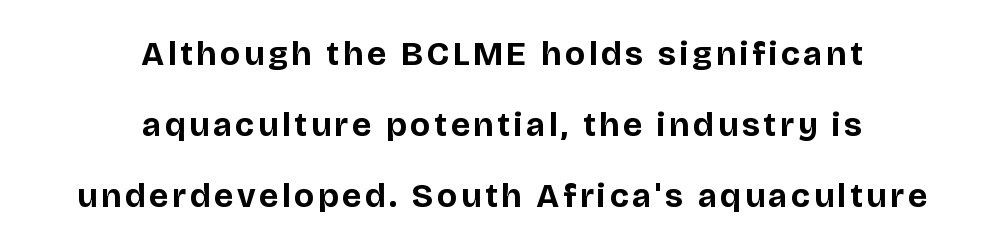
{"serif": "no", "italic": "no", "bold": "yes", "weight": "bold", "width": "normal", "stroke_contrast": "low", "x_height": "large", "monospaced": "no", "underline": "no", "align": "center", "line_spacing": "loose", "line_spacing_ratio": 2.09, "glyph_px": 34}
